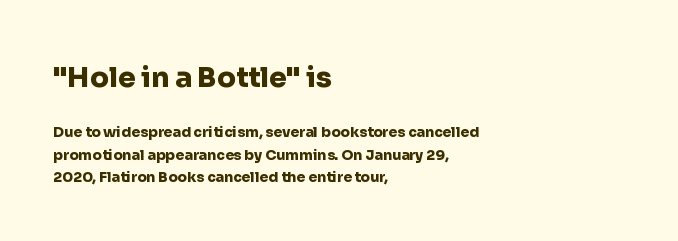
The image shows 28 px heavy sans-serif type, upright; set left-aligned, normal line spacing (1.6x), normal letter spacing, not underlined; the first (top) block is 2.0x larger; low stroke contrast and a medium x-height.
